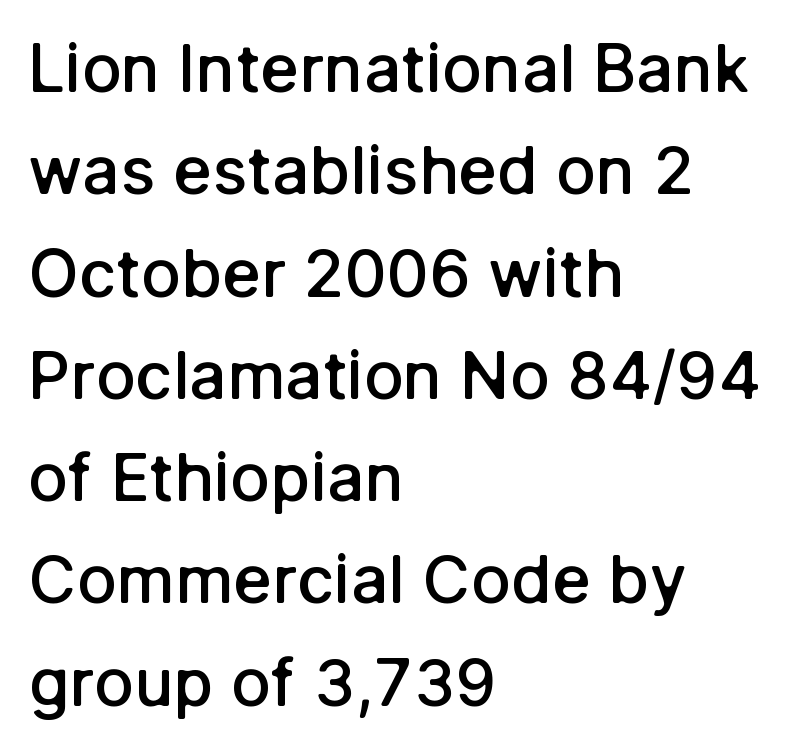
{"serif": "no", "italic": "no", "bold": "semi", "weight": "semibold", "width": "normal", "stroke_contrast": "low", "x_height": "medium", "monospaced": "no", "underline": "no", "align": "left", "line_spacing": "normal", "line_spacing_ratio": 1.55, "letter_spacing": "normal", "letter_spacing_em": 0.0, "glyph_px": 66}
